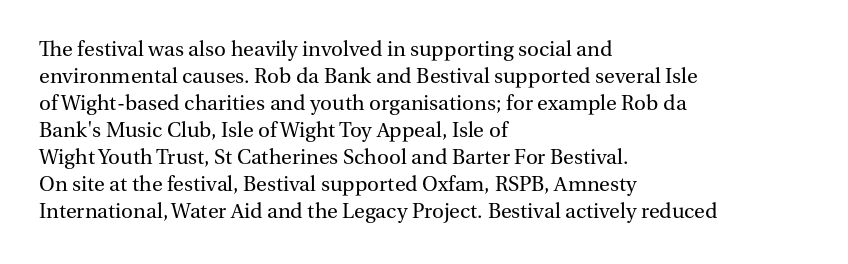
{"italic": "no", "bold": "no", "underline": "no", "align": "left", "line_spacing_ratio": 1.23, "letter_spacing": "normal", "letter_spacing_em": 0.0, "glyph_px": 22}
